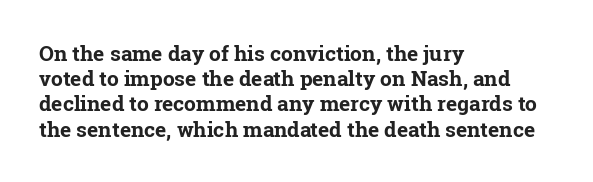
{"italic": "no", "bold": "yes", "underline": "no", "align": "left", "line_spacing_ratio": 1.2, "letter_spacing": "normal", "letter_spacing_em": 0.0, "glyph_px": 21}
